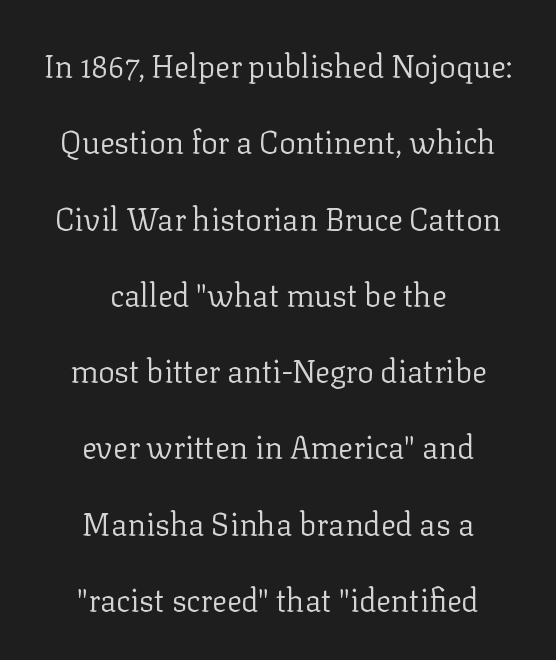
Layout note: lines centered. Short note: letters normally spaced. Type style note: has serifs. The passage shown is not bold in any degree.
